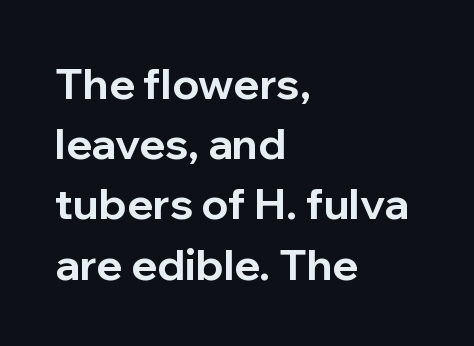
The image shows 43 px bold sans-serif type, upright; set left-aligned, normal line spacing (1.4x), normal letter spacing, not underlined; low stroke contrast and a medium x-height.
